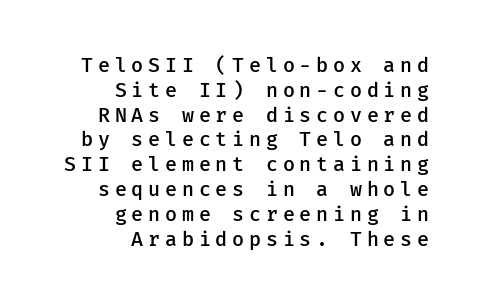
Display-style spreading of the glyphs; the letterfit is very open. Bare-footed words on every line. The passage shown is semibold, sitting just below true bold. Ascenders rise straight up at ninety degrees. Notice how the passage keeps a crisp vertical edge on the right only.
